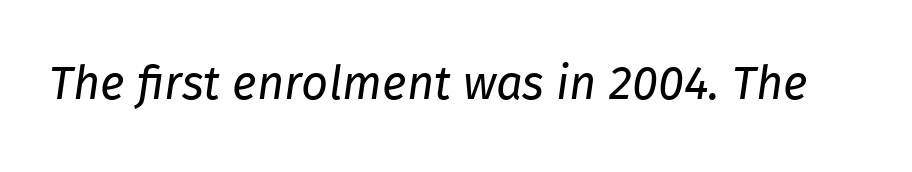
Q: Is the text bold? A: No.
Q: Is the text italic (slanted)? A: Yes, it leans right by about 8 degrees.
Q: Is the text underlined? A: No.
Q: Is the spacing between letters normal or unusually wide? A: Normal.
Q: Width (condensed, normal, or wide)? A: Normal.
Q: Stroke contrast? A: Low.
Q: x-height? A: Medium.
Q: Monospaced? A: No.
